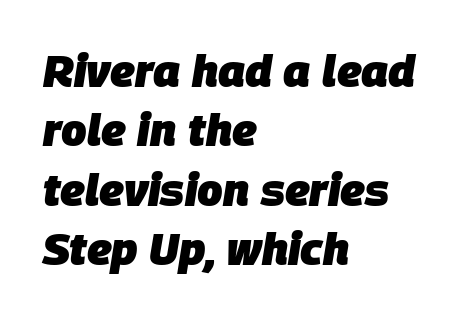
The passage is arranged the way most books set body copy — flush left. The horizontal fit of the characters is conventional and even. Do the characters align in a grid? No, the font is proportional. Compared with ordinary roman type, these characters are visibly tilted. Underlining? Definitely not there.
